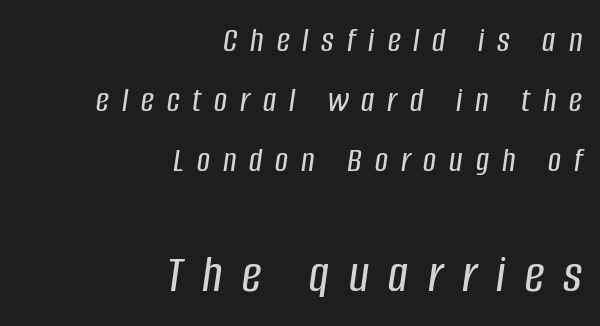
The image shows 54 px condensed type, italic (leaning right); set right-aligned, normal line spacing (1.67x), unusually wide letter spacing (+0.36 em), not underlined; the second (bottom) block is 1.5x larger; low stroke contrast and a large x-height.
